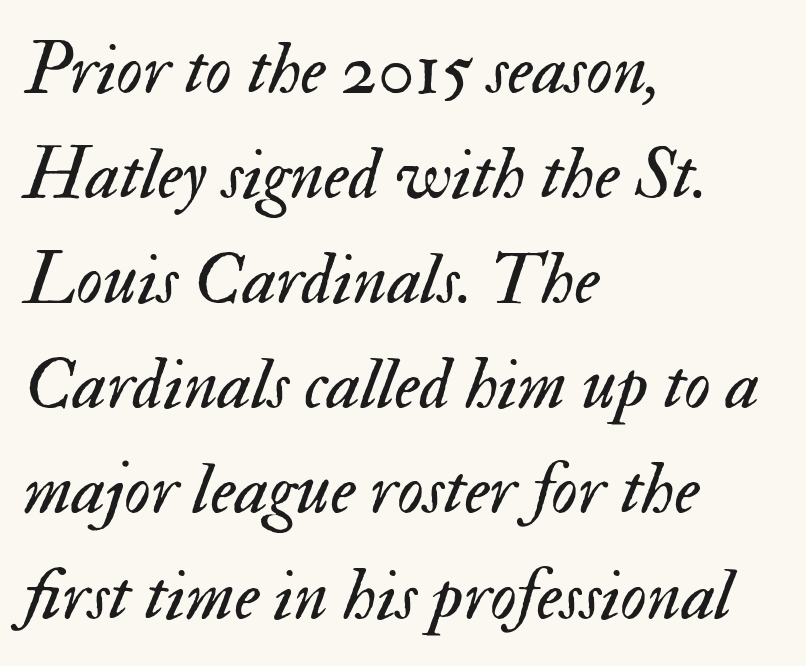
This is oblique type, the kind used for emphasis or titles. These lines are rendered in a variable-pitch font. Only glyphs here, with clear space below each row. Weight class: somewhere from thin through regular.
